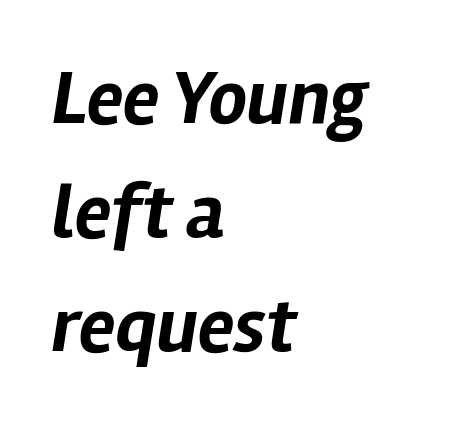
Is the block centered? No — it sits flush against the left margin. Characters follow at the spacing the type designer built in. On the weight axis this lands at bold, roughly 700. The passage shown leans; its letterforms are oblique.
